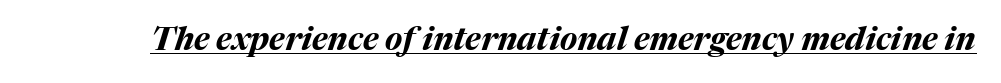
The image shows 32 px bold type, italic (leaning right); set normal letter spacing, underlined; medium stroke contrast and a medium x-height.
